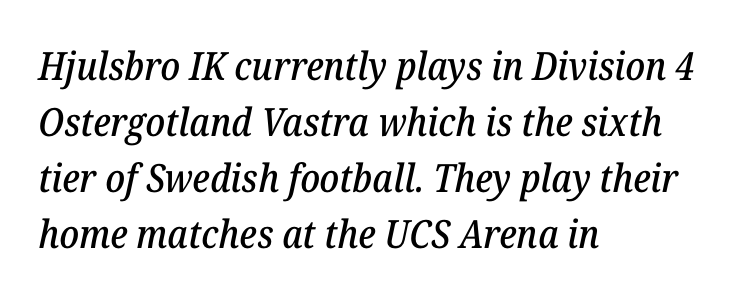
Q: Is the text italic (slanted)? A: Yes, it leans right by about 12 degrees.
Q: Is the typeface a serif or a sans-serif typeface? A: Serif.
Q: Is the text underlined? A: No.
Q: How is the paragraph aligned? A: Left-aligned.
Q: Is the spacing between letters normal or unusually wide? A: Normal.
Q: Is the spacing between lines tight, normal or loose? A: Normal.
Q: Width (condensed, normal, or wide)? A: Normal.
Q: Stroke contrast? A: Low.
Q: x-height? A: Medium.
Q: Monospaced? A: No.
